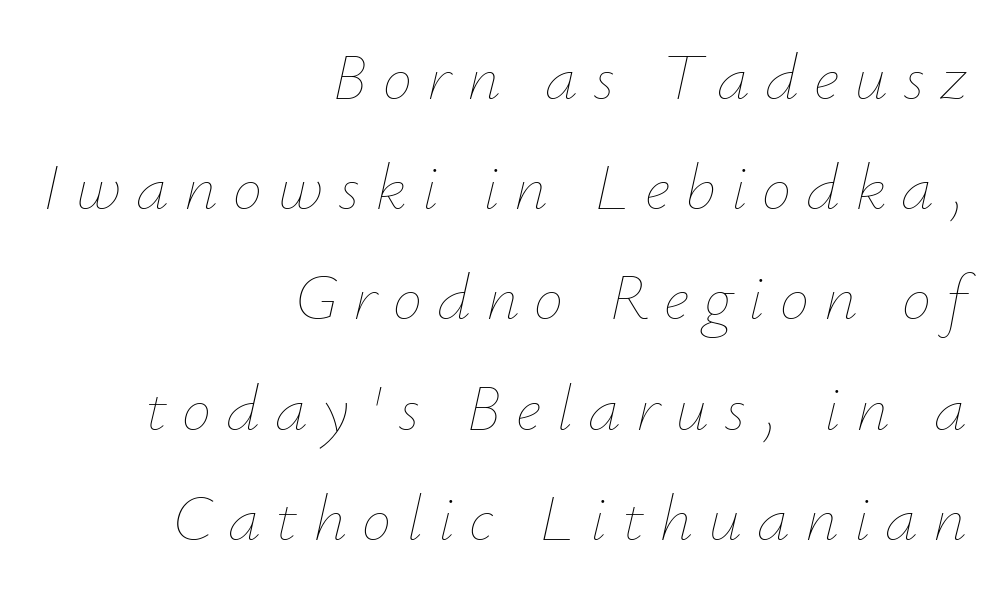
The image shows 66 px thin type, italic (leaning right); set right-aligned, normal line spacing (1.67x), unusually wide letter spacing (+0.23 em), not underlined; low stroke contrast and a small x-height.
